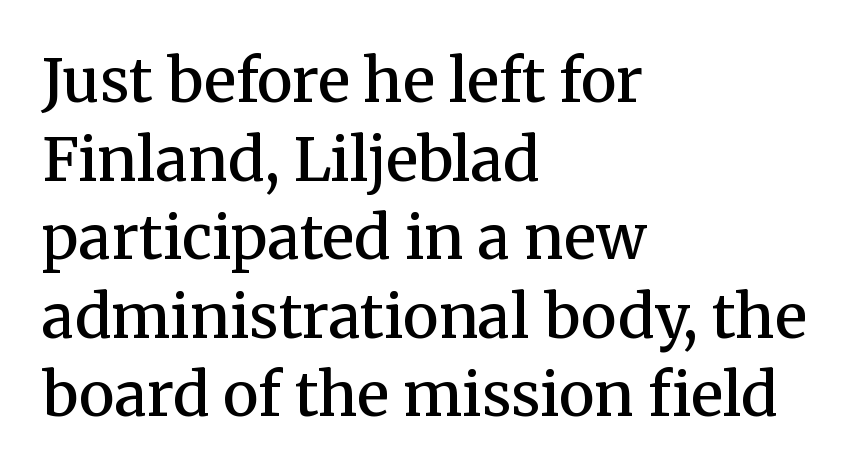
The image shows 60 px semibold serif type, upright; set left-aligned, normal line spacing (1.31x), normal letter spacing, not underlined; medium stroke contrast and a medium x-height.
